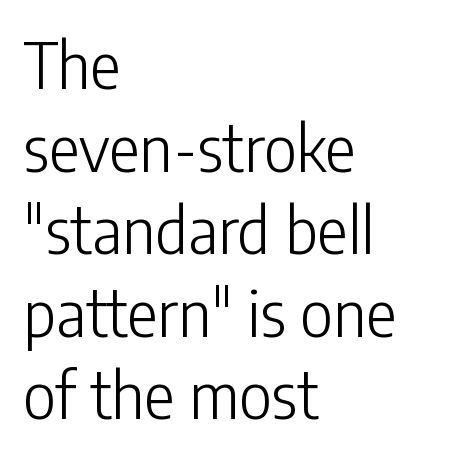
{"serif": "no", "italic": "no", "bold": "no", "weight": "light", "width": "condensed", "stroke_contrast": "low", "x_height": "medium", "monospaced": "no", "underline": "no", "align": "left", "line_spacing": "normal", "line_spacing_ratio": 1.29, "letter_spacing": "normal", "letter_spacing_em": 0.0, "glyph_px": 64}
